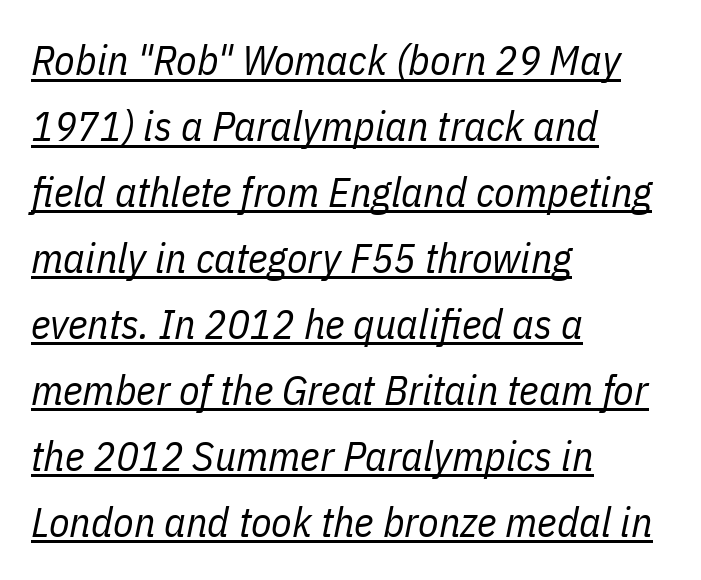
In CSS terms this would be text-align: left. The face used here has a pronounced slope to its letters. The block of text has a typical density, with ordinary space between rows. Notice how a bar underscores the lettering throughout. Stroke thickness stays within the range of a standard reading face or lighter. The face used here is proportionally spaced, like ordinary book or web type.
